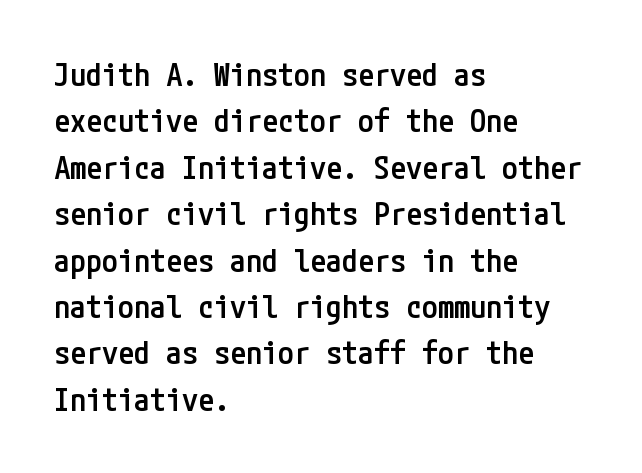
{"serif": "no", "italic": "no", "bold": "semi", "weight": "semibold", "width": "condensed", "stroke_contrast": "low", "x_height": "medium", "underline": "no", "align": "left", "line_spacing": "normal", "line_spacing_ratio": 1.45, "letter_spacing": "normal", "letter_spacing_em": 0.0, "glyph_px": 32}
